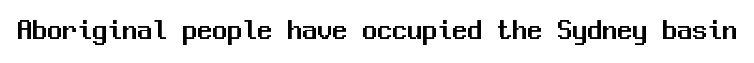
Q: Is the text italic (slanted)? A: No, it is upright.
Q: Is the typeface a serif or a sans-serif typeface? A: Sans-serif.
Q: Is the text underlined? A: No.
Q: Is the spacing between letters normal or unusually wide? A: Normal.
Q: Width (condensed, normal, or wide)? A: Normal.
Q: Stroke contrast? A: Medium.
Q: x-height? A: Medium.
Q: Monospaced? A: Yes.
